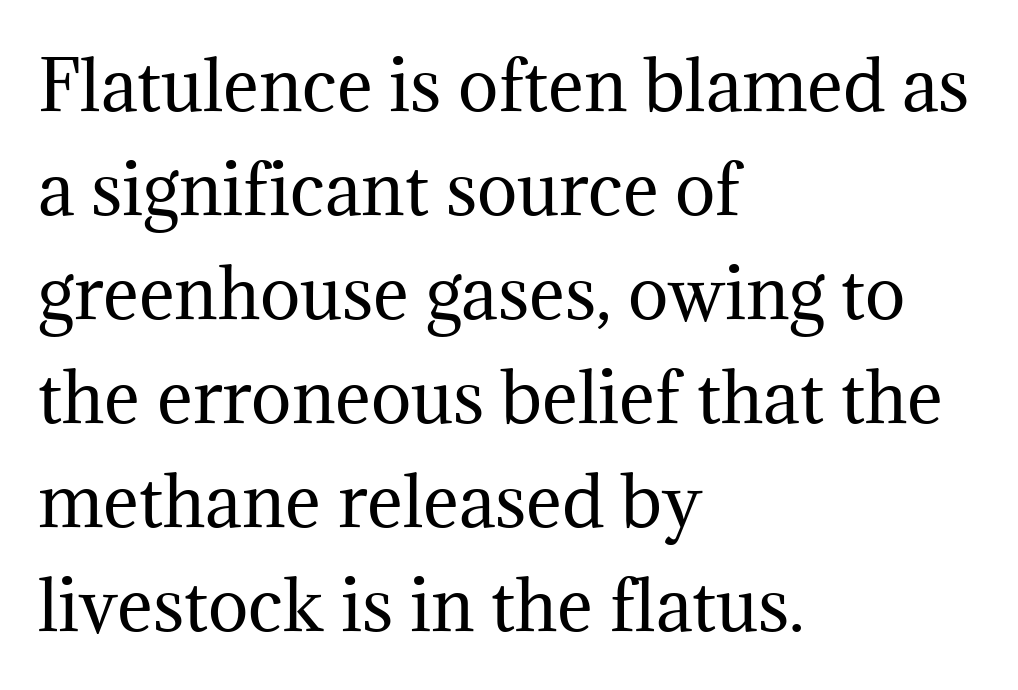
Q: Is the text bold? A: No.
Q: Is the text italic (slanted)? A: No, it is upright.
Q: Is the typeface a serif or a sans-serif typeface? A: Serif.
Q: Is the text underlined? A: No.
Q: How is the paragraph aligned? A: Left-aligned.
Q: Is the spacing between letters normal or unusually wide? A: Normal.
Q: Is the spacing between lines tight, normal or loose? A: Normal.
Q: Width (condensed, normal, or wide)? A: Normal.
Q: Stroke contrast? A: Medium.
Q: x-height? A: Medium.
Q: Monospaced? A: No.
